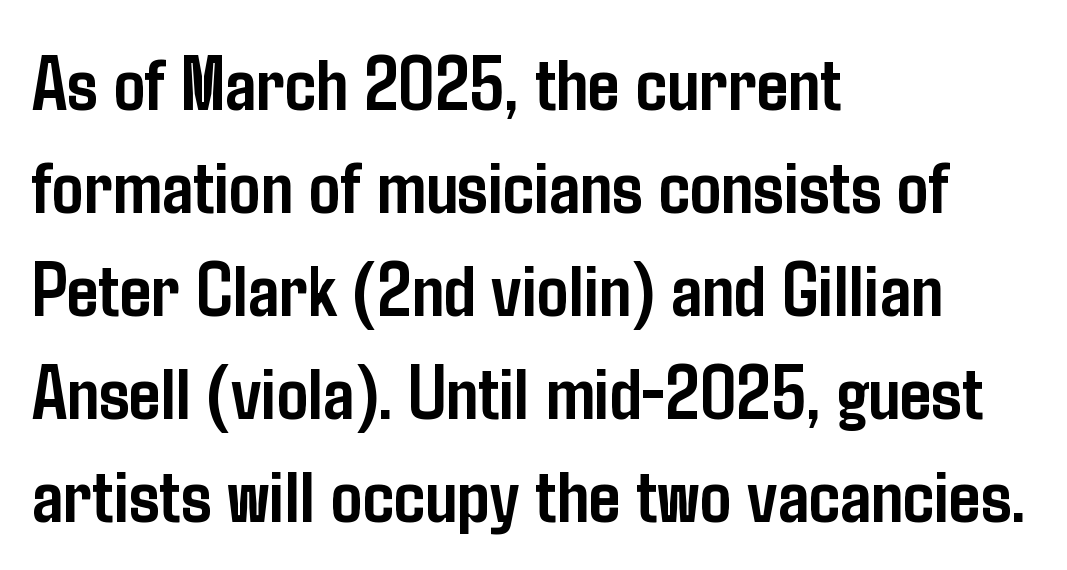
The image shows 78 px semibold, condensed sans-serif type, upright; set left-aligned, normal line spacing (1.32x), normal letter spacing, not underlined; low stroke contrast and a medium x-height.
